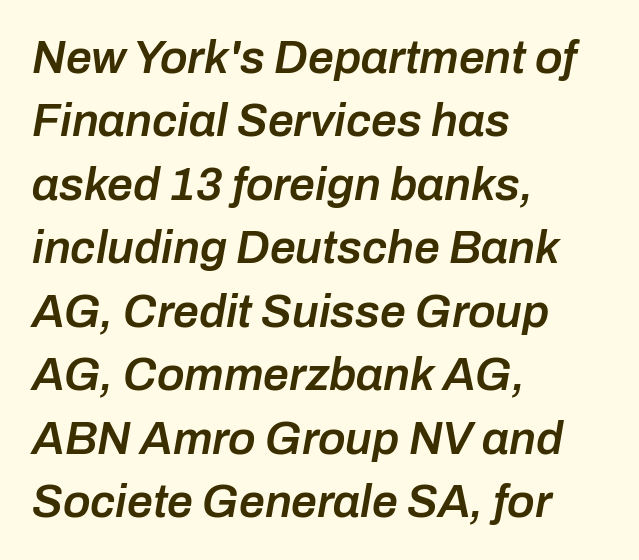
Is the type slanted? Yes — the strokes lean at a clear angle. Here the glyphs are tracked normally, forming tight word shapes. The passage shown is semibold, sitting just below true bold. Has an underline been added? It has not. How would I describe the line gaps? Plain and ordinary. These lines stack with their left ends in a neat column.
